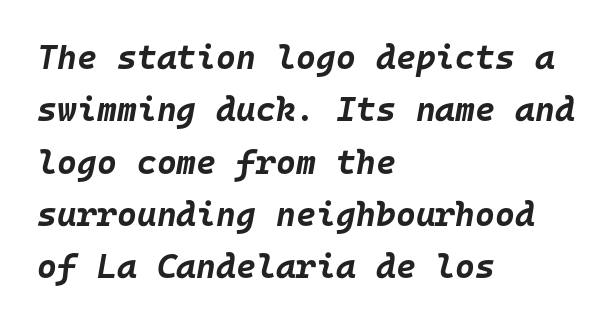
{"italic": "yes", "lean": "right", "slant_degrees": 10, "bold": "yes", "weight": "bold", "width": "normal", "stroke_contrast": "low", "x_height": "large", "monospaced": "yes", "underline": "no", "align": "left", "line_spacing": "normal", "line_spacing_ratio": 1.54, "letter_spacing": "normal", "letter_spacing_em": 0.0, "glyph_px": 34}
